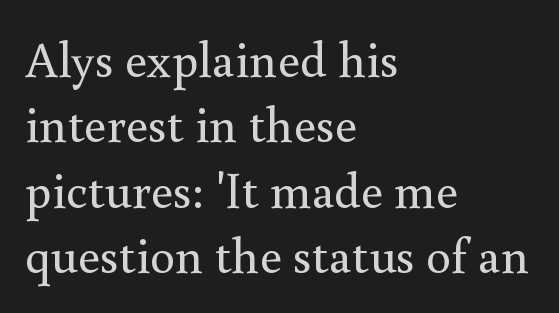
{"serif": "yes", "italic": "no", "bold": "no", "weight": "regular", "width": "normal", "x_height": "small", "monospaced": "no", "underline": "no", "align": "left", "line_spacing": "normal", "line_spacing_ratio": 1.31, "letter_spacing": "normal", "letter_spacing_em": 0.0, "glyph_px": 50}
